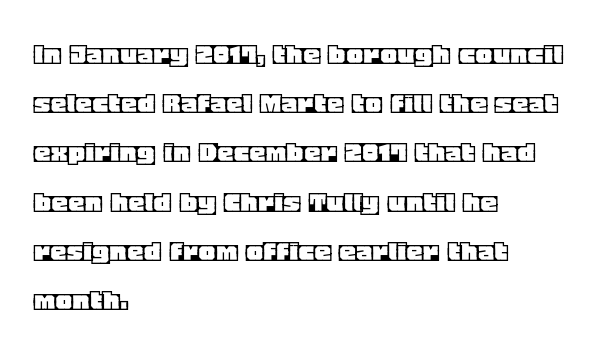
{"italic": "no", "width": "normal", "x_height": "large", "monospaced": "no", "underline": "no", "align": "left", "line_spacing": "normal", "line_spacing_ratio": 1.49, "letter_spacing": "normal", "letter_spacing_em": 0.0, "glyph_px": 33}
